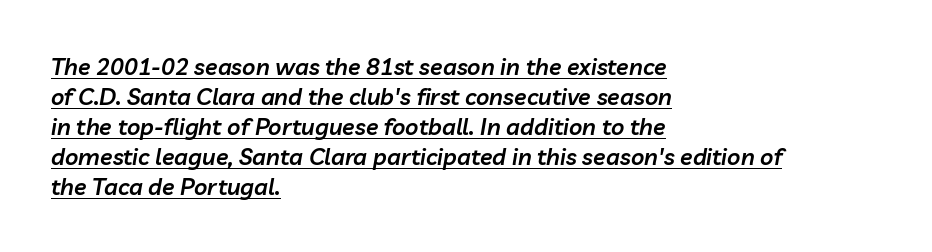
The image shows 23 px text type, italic (leaning right); set left-aligned, normal line spacing (1.3x), normal letter spacing, underlined.
